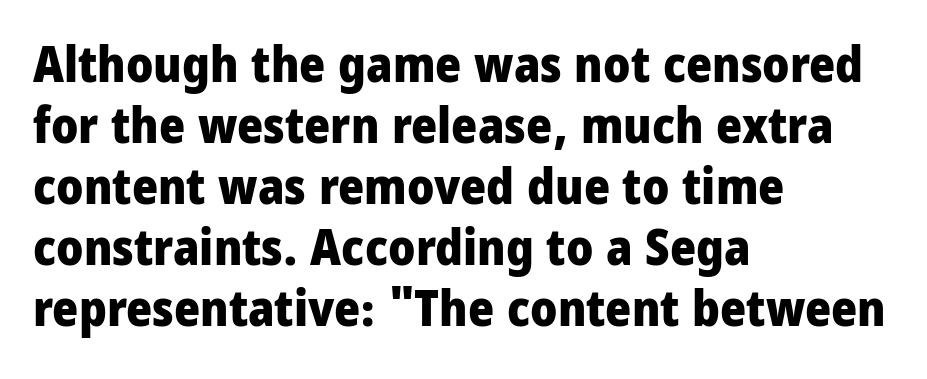
Anything drawn beneath the words? Only blank space. Summary of weight: heavy, a full bold. Is the letter spacing exaggerated? No — it looks like the ordinary default. The rendering uses natural spacing where letterforms have individual widths.
